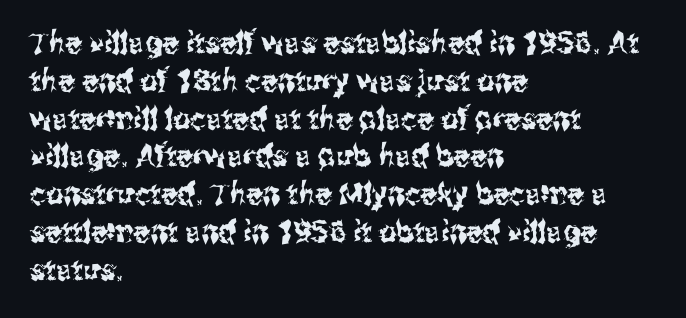
Q: Is the text italic (slanted)? A: No, it is upright.
Q: Is the typeface a serif or a sans-serif typeface? A: Sans-serif.
Q: Is the text underlined? A: No.
Q: How is the paragraph aligned? A: Left-aligned.
Q: Is the spacing between letters normal or unusually wide? A: Normal.
Q: Is the spacing between lines tight, normal or loose? A: Normal.
Q: Width (condensed, normal, or wide)? A: Condensed.
Q: Stroke contrast? A: Medium.
Q: x-height? A: Medium.
Q: Monospaced? A: No.
